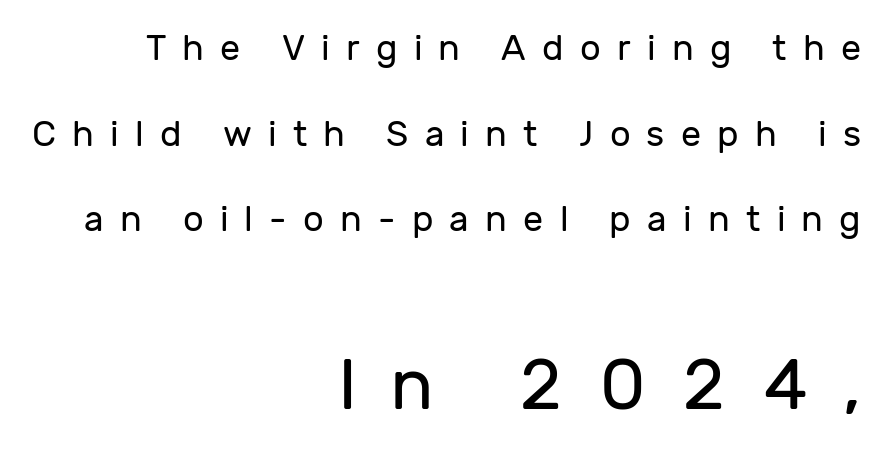
{"serif": "no", "italic": "no", "bold": "no", "weight": "regular", "width": "normal", "stroke_contrast": "low", "x_height": "medium", "monospaced": "no", "underline": "no", "align": "right", "line_spacing": "loose", "line_spacing_ratio": 2.38, "letter_spacing": "wide", "letter_spacing_em": 0.45, "larger_block": "second", "size_ratio": 2.0, "glyph_px": 72}
